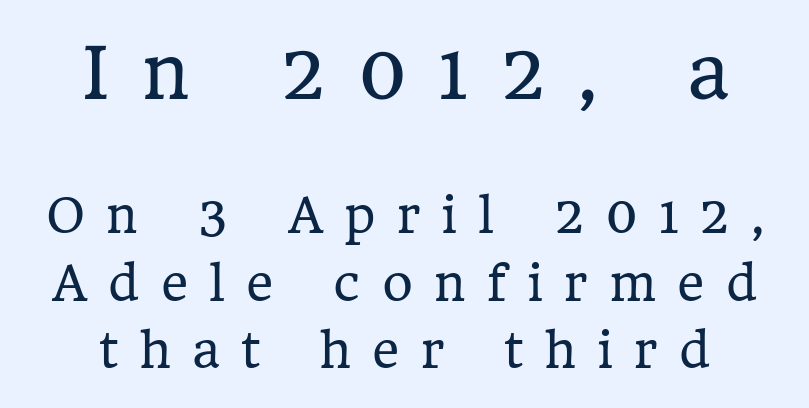
{"serif": "yes", "italic": "no", "bold": "no", "weight": "regular", "width": "normal", "stroke_contrast": "low", "x_height": "medium", "monospaced": "no", "underline": "no", "line_spacing": "normal", "line_spacing_ratio": 1.43, "letter_spacing": "wide", "letter_spacing_em": 0.45, "larger_block": "first", "size_ratio": 1.51, "glyph_px": 71}
